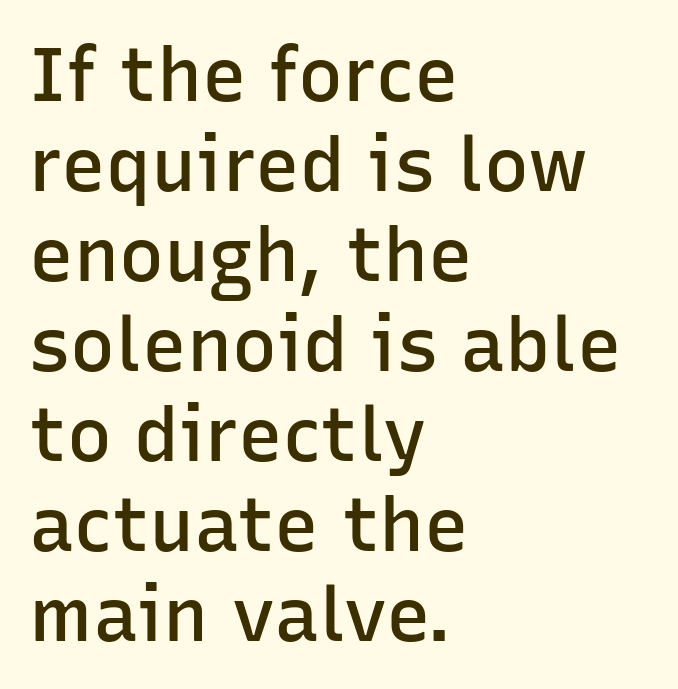
Q: Is the text bold? A: Semi-bold.
Q: Is the text italic (slanted)? A: No, it is upright.
Q: Is the typeface a serif or a sans-serif typeface? A: Sans-serif.
Q: Is the text underlined? A: No.
Q: How is the paragraph aligned? A: Left-aligned.
Q: Is the spacing between letters normal or unusually wide? A: Normal.
Q: Width (condensed, normal, or wide)? A: Normal.
Q: Stroke contrast? A: Low.
Q: x-height? A: Medium.
Q: Monospaced? A: No.
